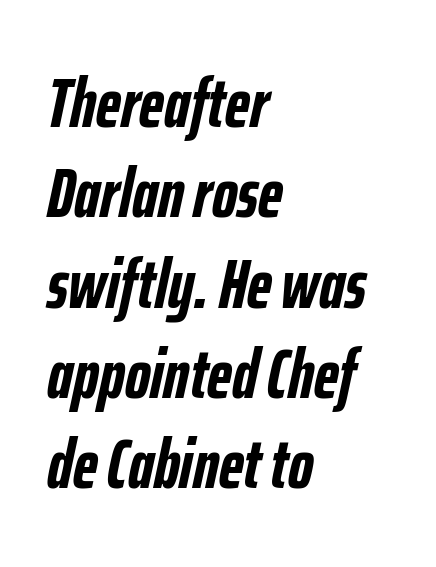
Q: Is the text bold? A: Yes.
Q: Is the text italic (slanted)? A: Yes, it leans right by about 12 degrees.
Q: Is the text underlined? A: No.
Q: How is the paragraph aligned? A: Left-aligned.
Q: Is the spacing between letters normal or unusually wide? A: Normal.
Q: Is the spacing between lines tight, normal or loose? A: Normal.
Q: Width (condensed, normal, or wide)? A: Condensed.
Q: Stroke contrast? A: Low.
Q: x-height? A: Medium.
Q: Monospaced? A: No.
